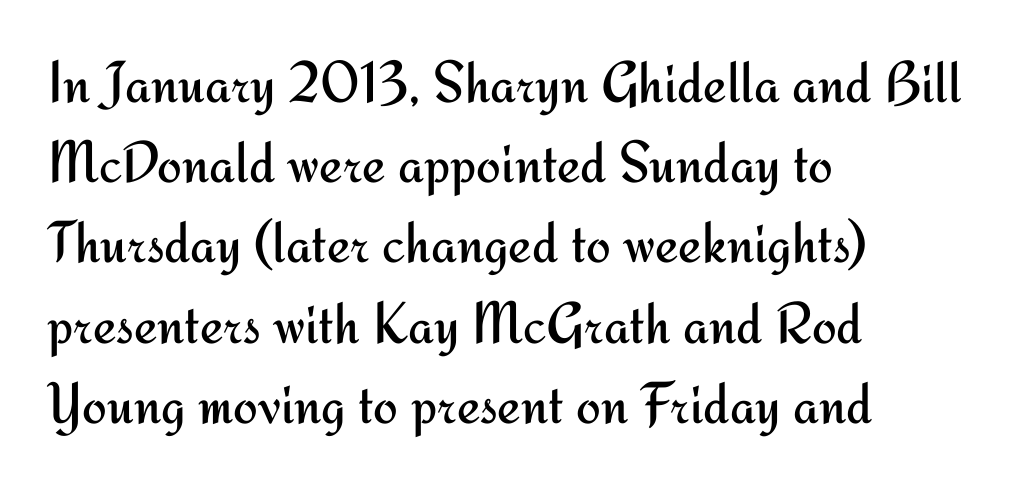
Think of a printed novel: that variable character pitch is what you see here. Rendered with straight, roman letterforms. Look at the bottom of the vertical strokes: they stop flat, with no serifs. Leftover space on each line is placed entirely after the last word. Each word holds together tightly as a unit, with standard inter-letter gaps.
